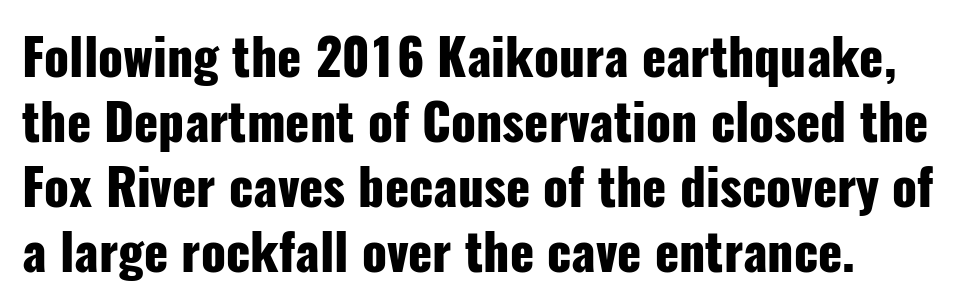
{"serif": "no", "italic": "no", "bold": "yes", "weight": "heavy", "width": "condensed", "stroke_contrast": "low", "x_height": "medium", "monospaced": "no", "underline": "no", "align": "left", "line_spacing": "normal", "line_spacing_ratio": 1.3, "letter_spacing": "normal", "letter_spacing_em": 0.0, "glyph_px": 50}
